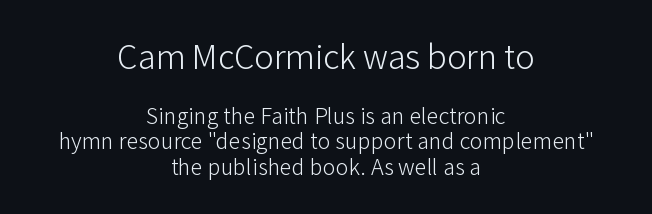
Closely set lines give the paragraph a compact silhouette. Do the characters align in a grid? No, the font is proportional. Look at the tracking — it's just the regular setting, nothing added. The font sits on the lighter half of the weight spectrum, regular included. Each letter's strokes conclude bluntly, with no projecting serifs. Italic: no, the glyphs are upright roman.
